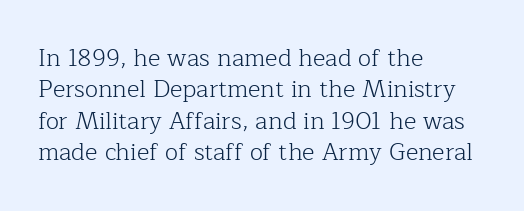
{"italic": "no", "bold": "no", "underline": "no", "align": "left", "line_spacing": "normal", "line_spacing_ratio": 1.31, "letter_spacing": "normal", "letter_spacing_em": 0.0, "glyph_px": 24}
